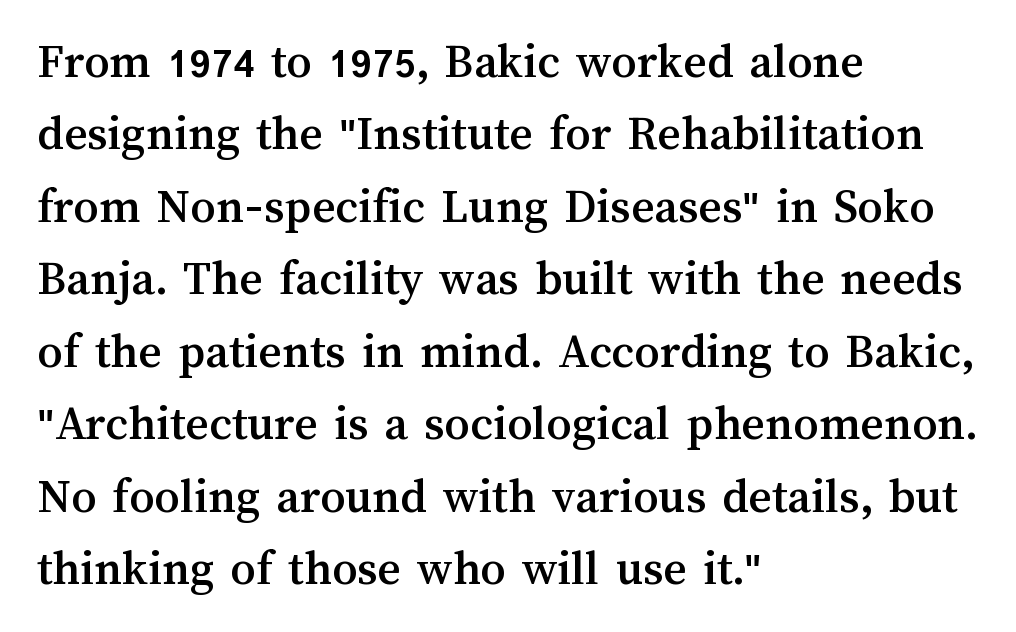
{"italic": "no", "width": "normal", "stroke_contrast": "medium", "x_height": "medium", "monospaced": "no", "underline": "no", "align": "left", "line_spacing": "normal", "line_spacing_ratio": 1.45, "letter_spacing": "normal", "letter_spacing_em": 0.0, "glyph_px": 50}
